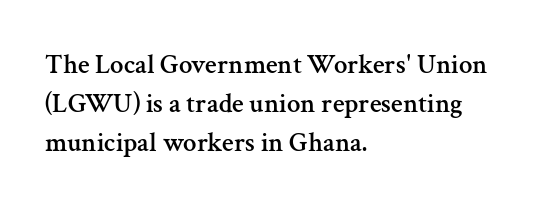
The image shows 27 px text type, upright; set left-aligned, normal line spacing (1.45x), normal letter spacing, not underlined.
